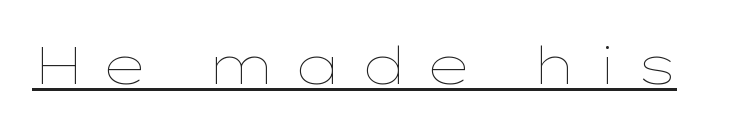
{"italic": "no", "bold": "no", "weight": "thin", "width": "wide", "stroke_contrast": "low", "x_height": "medium", "monospaced": "no", "underline": "yes", "letter_spacing": "wide", "letter_spacing_em": 0.31, "glyph_px": 52}
